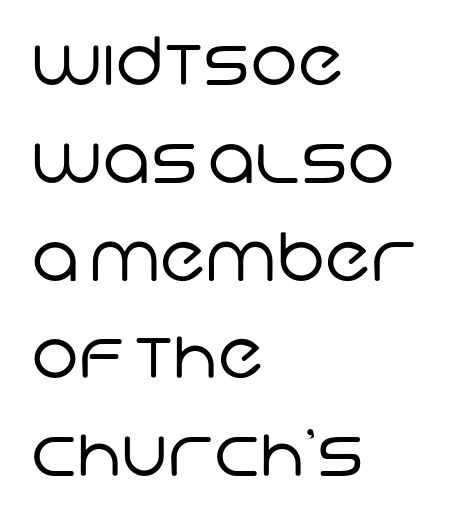
Anything drawn beneath the words? Only blank space. The font is comparable to plain body text, perhaps lighter. Left-aligned paragraph, ragged on the right. The passage shown is typed in a proportional face where columns would drift.
